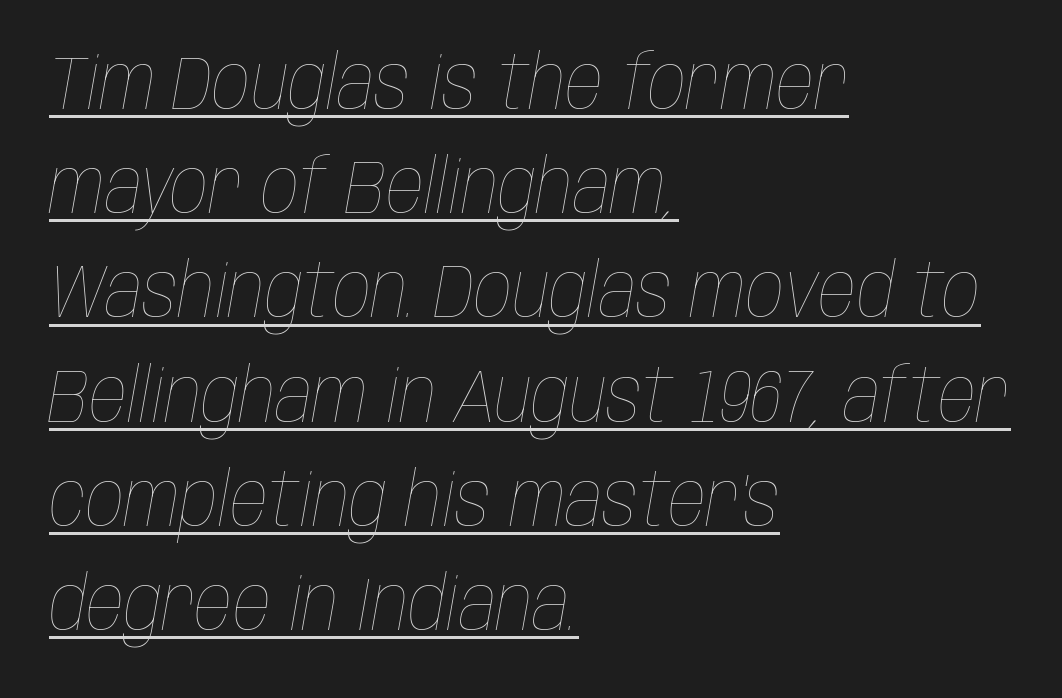
A typographer would call this underscored text. The typeface has the unassuming heft of standard copy or less. Quick note: interline space is typical. Observe the ordinary spacing: letters are neighbours, not strangers. These lines are rendered in a variable-pitch font.
